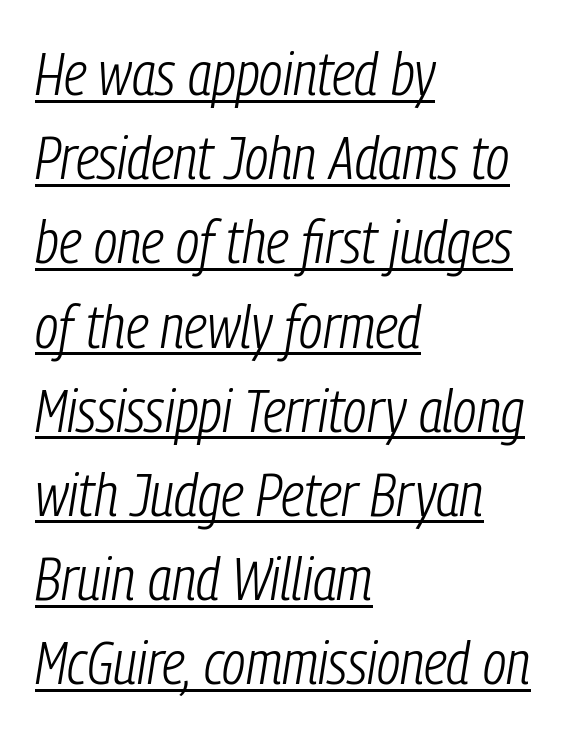
This rendering uses left alignment, leaving the right contour irregular. These lines keep a tight, regular rhythm from letter to letter. The block of text has a typical density, with ordinary space between rows. Glance below the letters and you will spot a drawn line.
